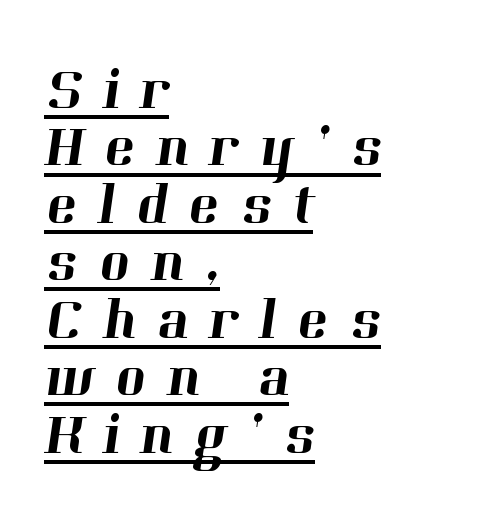
Q: Is the typeface a serif or a sans-serif typeface? A: Serif.
Q: Is the text underlined? A: Yes.
Q: How is the paragraph aligned? A: Left-aligned.
Q: Is the spacing between letters normal or unusually wide? A: Unusually wide.
Q: Is the spacing between lines tight, normal or loose? A: Tight.
Q: Width (condensed, normal, or wide)? A: Normal.
Q: Stroke contrast? A: High.
Q: x-height? A: Medium.
Q: Monospaced? A: No.
